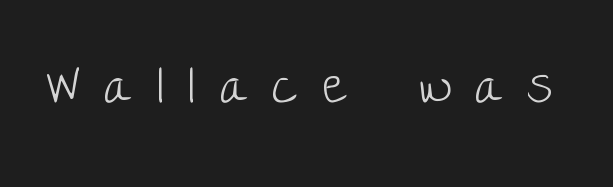
This is sans-serif lettering, the kind often seen on screens and signage. The passage shown is not underscored anywhere. When letters stand straight like this, we call the style roman or upright. The passage shown has open, widely tracked lettering throughout. You could not count columns in this text — the font is proportionally spaced. No chunkiness to these letters — they're not bold.
